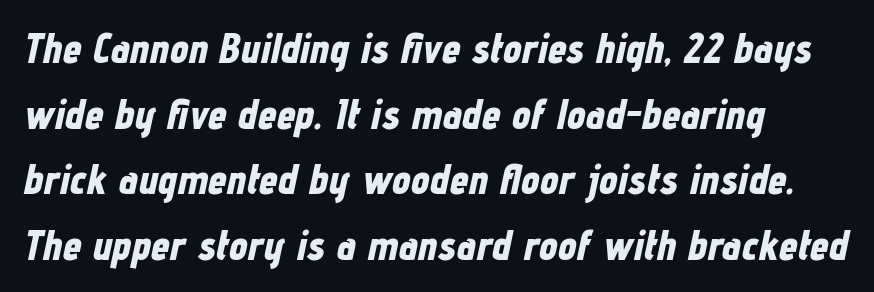
Q: Is the text bold? A: Yes.
Q: Is the text italic (slanted)? A: Yes, it leans right by about 12 degrees.
Q: Is the text underlined? A: No.
Q: How is the paragraph aligned? A: Left-aligned.
Q: Is the spacing between letters normal or unusually wide? A: Normal.
Q: Is the spacing between lines tight, normal or loose? A: Normal.
Q: Width (condensed, normal, or wide)? A: Condensed.
Q: Stroke contrast? A: Low.
Q: x-height? A: Medium.
Q: Monospaced? A: No.
